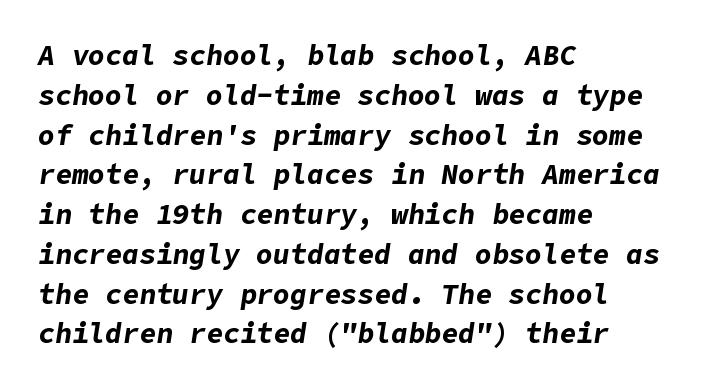
{"italic": "yes", "lean": "right", "slant_degrees": 9, "bold": "yes", "weight": "bold", "width": "normal", "stroke_contrast": "low", "x_height": "medium", "underline": "no", "align": "left", "line_spacing": "normal", "line_spacing_ratio": 1.42, "letter_spacing": "normal", "letter_spacing_em": 0.0, "glyph_px": 28}
